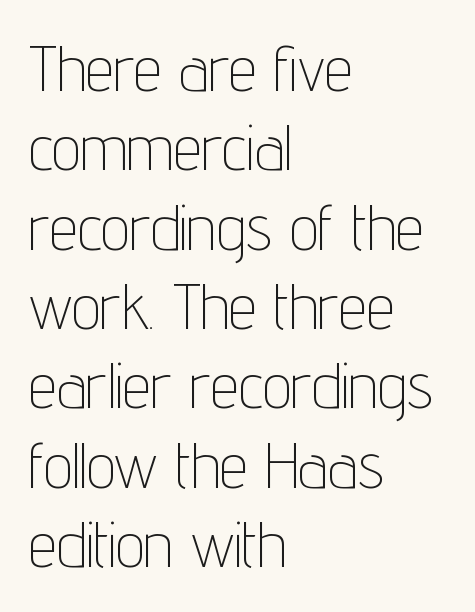
{"serif": "no", "italic": "no", "bold": "no", "weight": "thin", "width": "condensed", "stroke_contrast": "low", "x_height": "medium", "monospaced": "no", "underline": "no", "align": "left", "line_spacing_ratio": 1.24, "letter_spacing": "normal", "letter_spacing_em": 0.0, "glyph_px": 64}
